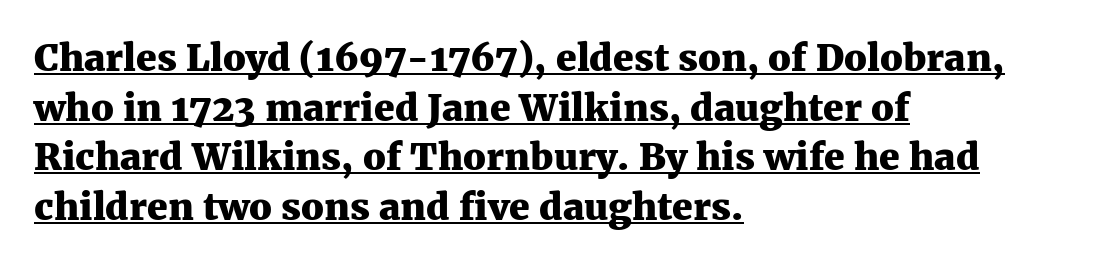
The image shows 37 px heavy serif type, upright; set left-aligned, normal line spacing (1.34x), normal letter spacing, underlined; medium stroke contrast and a medium x-height.
